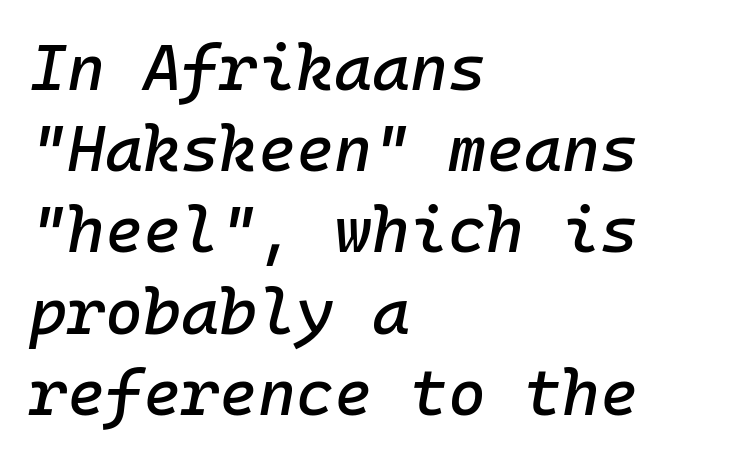
The image shows 65 px text type, italic (leaning right), monospaced; set left-aligned, normal line spacing (1.25x), normal letter spacing, not underlined; low stroke contrast and a medium x-height.
